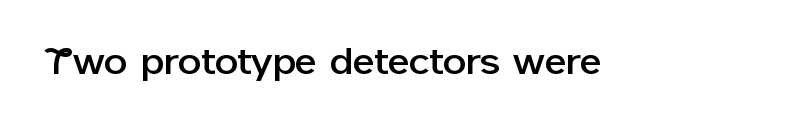
The image shows 37 px sans-serif type, upright; set normal letter spacing, not underlined; low stroke contrast and a medium x-height.
